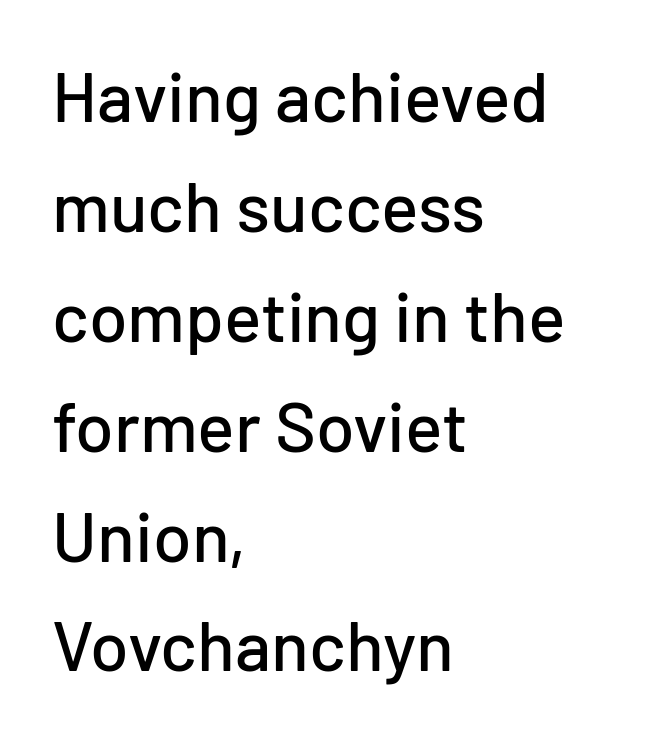
{"serif": "no", "italic": "no", "width": "normal", "stroke_contrast": "low", "x_height": "medium", "monospaced": "no", "underline": "no", "align": "left", "line_spacing": "normal", "line_spacing_ratio": 1.57, "letter_spacing": "normal", "letter_spacing_em": 0.0, "glyph_px": 70}
